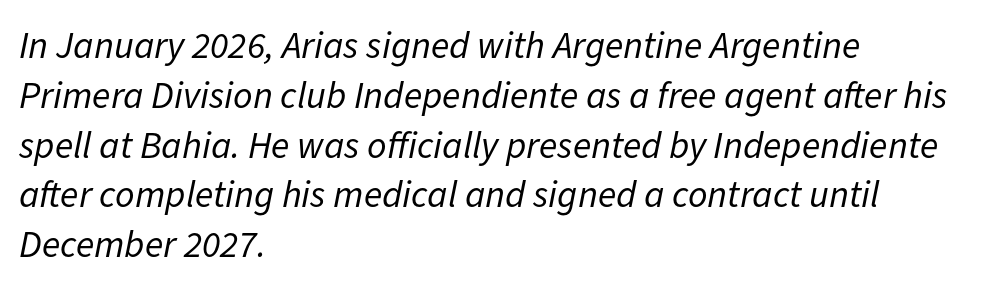
The image shows 38 px regular-weight type, italic (leaning right); set left-aligned, normal line spacing (1.31x), normal letter spacing, not underlined; low stroke contrast and a medium x-height.
